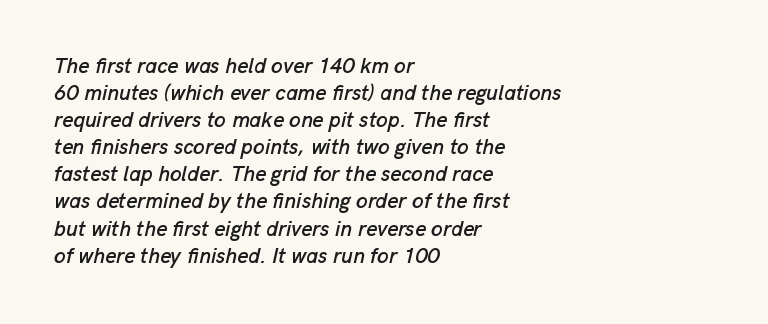
Q: Is the text italic (slanted)? A: Yes, it leans right by about 13 degrees.
Q: Is the text underlined? A: No.
Q: How is the paragraph aligned? A: Left-aligned.
Q: Is the spacing between letters normal or unusually wide? A: Normal.
Q: Is the spacing between lines tight, normal or loose? A: Normal.
